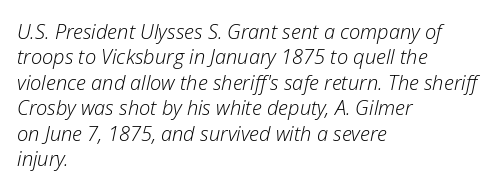
Rule under the text: the space is simply empty. Regarding leading, the lines here are spaced in the standard way. Where is the straight margin? On the left. The letters look calm and open, with moderate or lighter stems. The face used here is rendered with its standard letterfit. The glyphs look as if they've been sheared to an angle.
